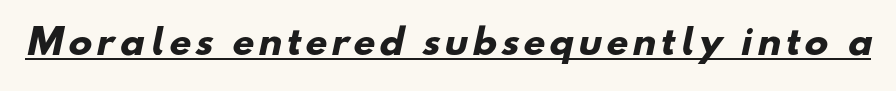
{"serif": "no", "bold": "yes", "weight": "heavy", "width": "normal", "stroke_contrast": "low", "x_height": "small", "monospaced": "no", "underline": "yes", "glyph_px": 35}
